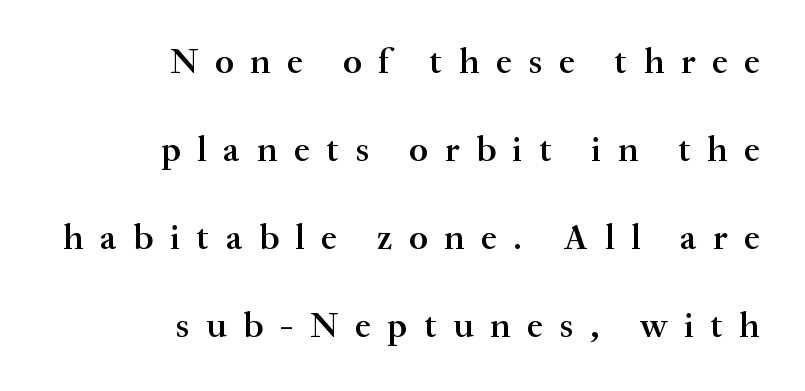
The image shows 36 px semibold serif type, upright; set right-aligned, loose line spacing (2.44x), unusually wide letter spacing (+0.46 em), not underlined; medium stroke contrast and a small x-height.
